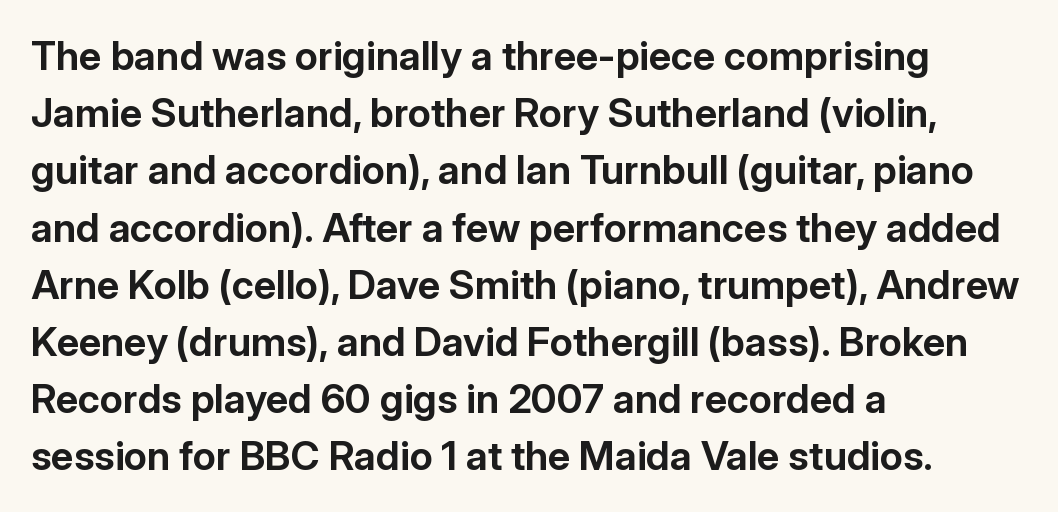
The image shows 40 px bold sans-serif type, upright; set left-aligned, normal line spacing (1.43x), normal letter spacing, not underlined; low stroke contrast and a medium x-height.
